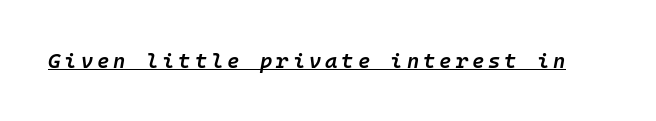
{"italic": "yes", "lean": "right", "slant_degrees": 10, "bold": "semi", "underline": "yes", "glyph_px": 21}
